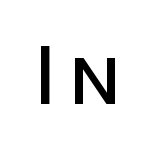
Q: Is the text bold? A: Semi-bold.
Q: Is the text italic (slanted)? A: No, it is upright.
Q: Is the typeface a serif or a sans-serif typeface? A: Sans-serif.
Q: Is the text underlined? A: No.
Q: Width (condensed, normal, or wide)? A: Normal.
Q: Stroke contrast? A: Low.
Q: x-height? A: Large.
Q: Monospaced? A: No.
